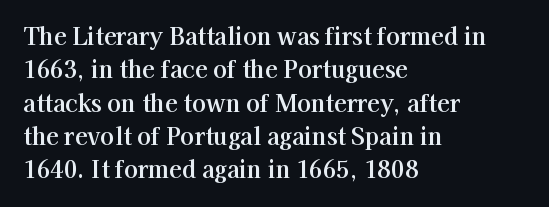
The rendering uses a moderate line-height, typical for paragraphs. These lines were composed using upright roman letters. The gaps between neighbouring characters are ordinary and unremarkable. Has an underline been added? It has not. Line starts are locked; line ends wander.
